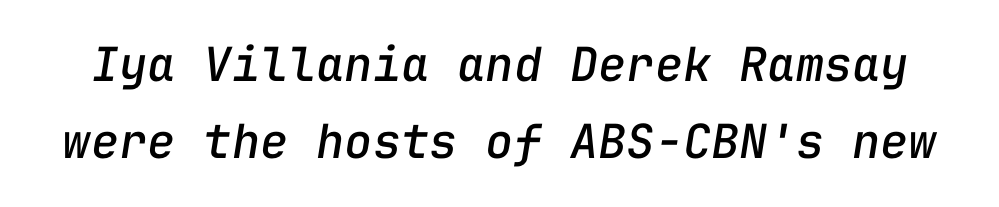
{"italic": "yes", "lean": "right", "slant_degrees": 9, "width": "normal", "stroke_contrast": "low", "x_height": "medium", "monospaced": "yes", "underline": "no", "line_spacing": "normal", "line_spacing_ratio": 1.64, "letter_spacing": "normal", "letter_spacing_em": 0.0, "glyph_px": 47}
